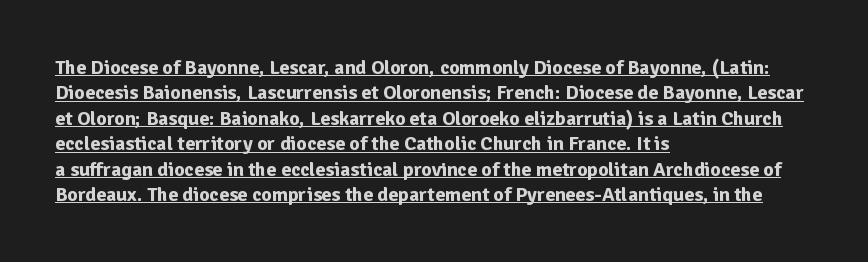
{"italic": "no", "bold": "yes", "underline": "yes", "align": "left", "line_spacing": "normal", "line_spacing_ratio": 1.27, "letter_spacing": "normal", "letter_spacing_em": 0.0, "glyph_px": 20}
